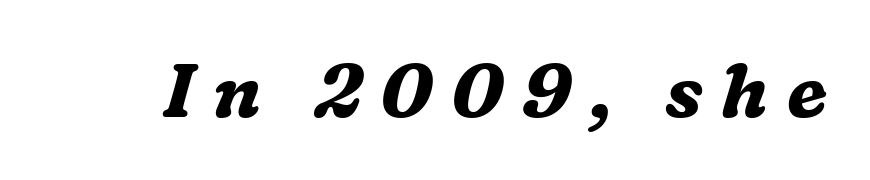
Q: Is the text bold? A: Yes.
Q: Is the text italic (slanted)? A: Yes, it leans right by about 16 degrees.
Q: Is the typeface a serif or a sans-serif typeface? A: Serif.
Q: Is the text underlined? A: No.
Q: Is the spacing between letters normal or unusually wide? A: Unusually wide.
Q: Width (condensed, normal, or wide)? A: Normal.
Q: Stroke contrast? A: Medium.
Q: x-height? A: Medium.
Q: Monospaced? A: No.
